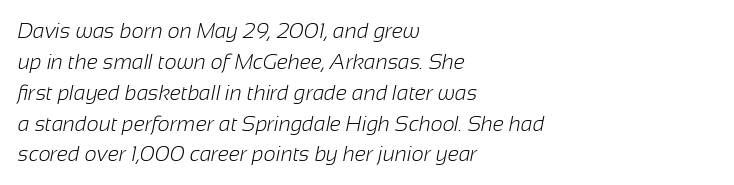
The face used here is rendered with its standard letterfit. The typesetter chose a ragged-right arrangement here. Quick note: interline space is typical. Letters rest on an invisible, unmarked baseline. The face looks like a standard text weight, possibly lighter.
